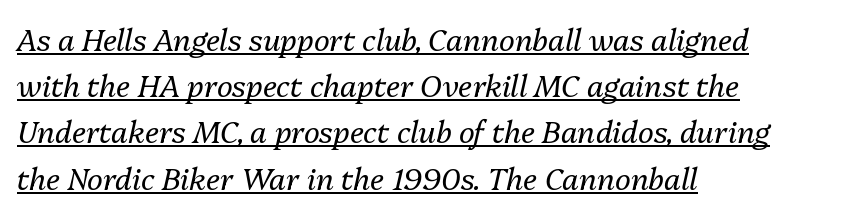
Q: Is the text bold? A: No.
Q: Is the text italic (slanted)? A: Yes, it leans right by about 13 degrees.
Q: Is the text underlined? A: Yes.
Q: How is the paragraph aligned? A: Left-aligned.
Q: Is the spacing between letters normal or unusually wide? A: Normal.
Q: Is the spacing between lines tight, normal or loose? A: Normal.
Q: Width (condensed, normal, or wide)? A: Normal.
Q: Stroke contrast? A: Medium.
Q: x-height? A: Medium.
Q: Monospaced? A: No.
